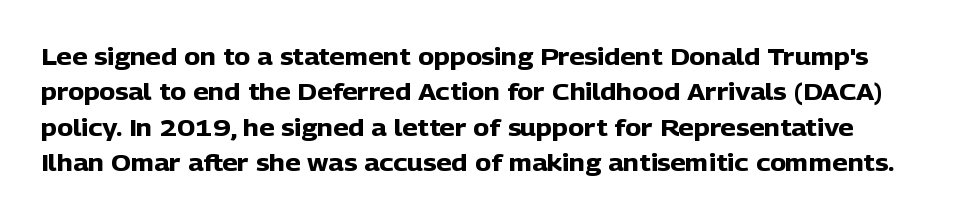
{"italic": "no", "bold": "yes", "underline": "no", "line_spacing": "normal", "line_spacing_ratio": 1.47, "letter_spacing": "normal", "letter_spacing_em": 0.0, "glyph_px": 24}
